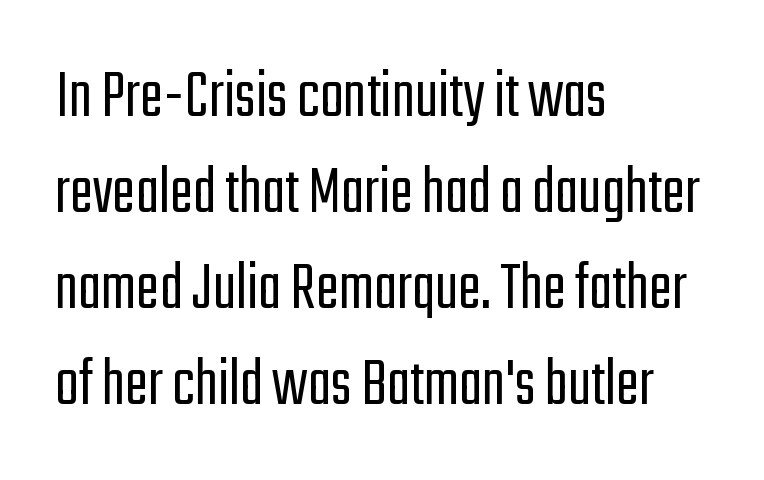
{"serif": "no", "italic": "no", "bold": "no", "weight": "light", "width": "condensed", "stroke_contrast": "low", "x_height": "medium", "monospaced": "no", "underline": "no", "align": "left", "line_spacing": "normal", "line_spacing_ratio": 1.37, "letter_spacing": "normal", "letter_spacing_em": 0.0, "glyph_px": 70}
